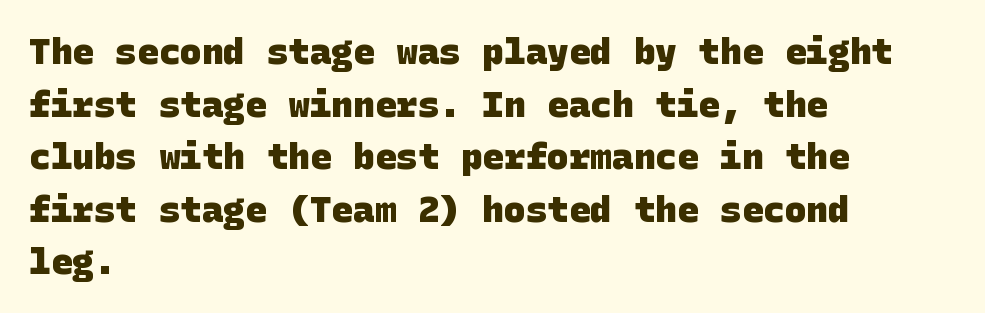
The image shows 36 px heavy sans-serif type; set left-aligned, normal line spacing (1.46x), normal letter spacing, not underlined; low stroke contrast and a large x-height.
